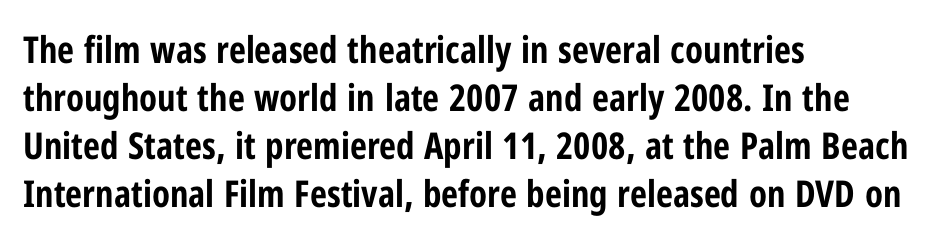
Stroke terminals: plain, sans-serif. Students, observe: this is what conventionally led text looks like. The baseline area is clear. Italic? Not at all — the glyphs are vertical. Is this a fixed-width face? No — the glyphs have proportional, varying widths. These lines are set flush left with a ragged right edge.
